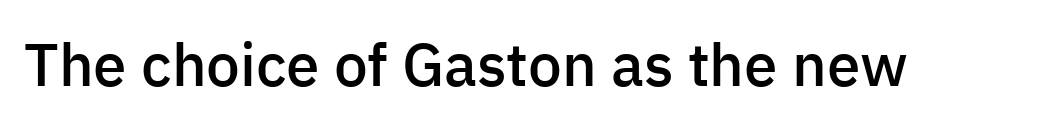
Q: Is the text bold? A: Semi-bold.
Q: Is the text italic (slanted)? A: No, it is upright.
Q: Is the typeface a serif or a sans-serif typeface? A: Sans-serif.
Q: Is the text underlined? A: No.
Q: Is the spacing between letters normal or unusually wide? A: Normal.
Q: Width (condensed, normal, or wide)? A: Normal.
Q: Stroke contrast? A: Low.
Q: x-height? A: Medium.
Q: Monospaced? A: No.
